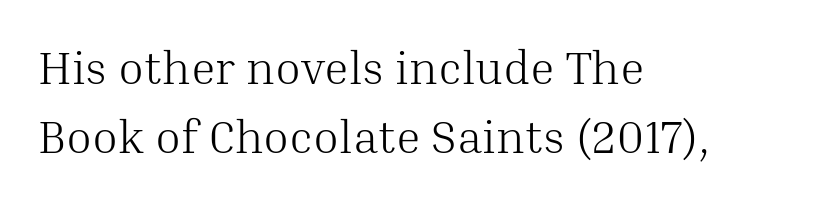
Baseline-to-baseline distance is the conventional proportion of letter height. The strip under each line holds only bare page. If you drew a ruler down the left edge, every line would touch it. The line texture is even and compact thanks to regular tracking.
